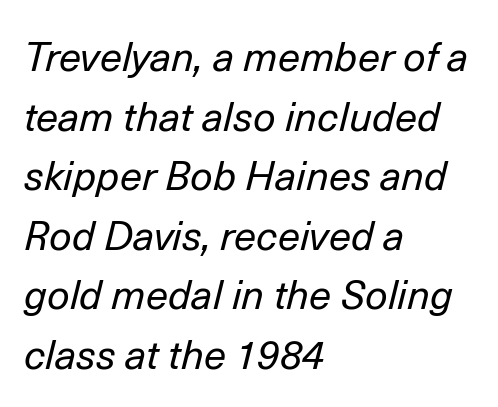
Type without underlining. Glyph-to-glyph distance matches everyday printed text. How would I describe the line gaps? Plain and ordinary. Line beginnings align vertically; line endings do not. Is this a heavy cut? Hardly; it is regular or lighter. Posture: slanted.
